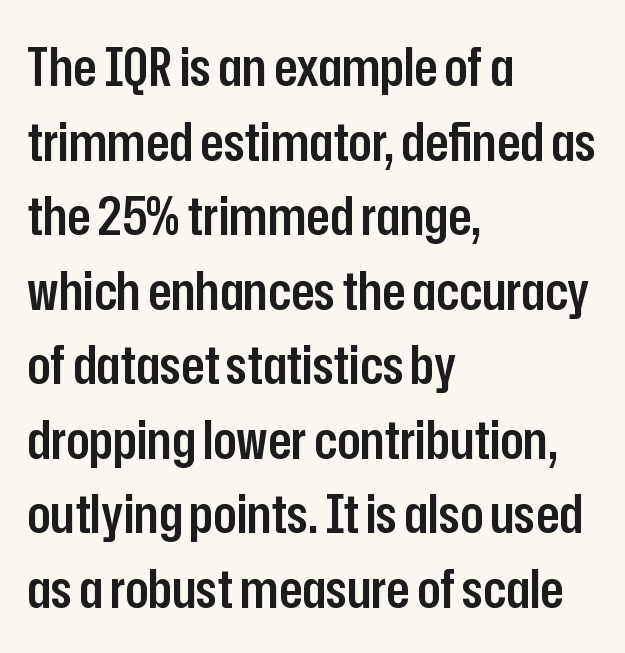
The image shows 54 px semibold, condensed sans-serif type, upright; set left-aligned, normal line spacing (1.38x), normal letter spacing, not underlined; low stroke contrast and a medium x-height.
